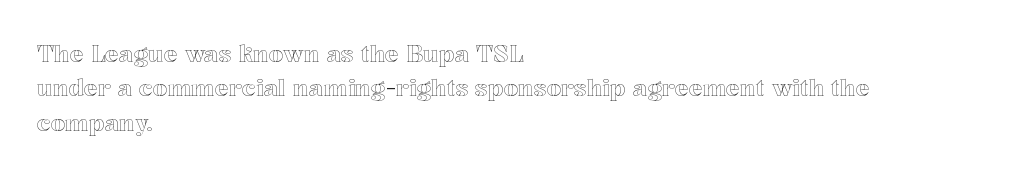
The specimen omits any rule beneath the text block's lines. The line-height multiplier appears to be the usual default. Posture: upright roman. The letters sit at their default tracking, neither squeezed nor spread.
